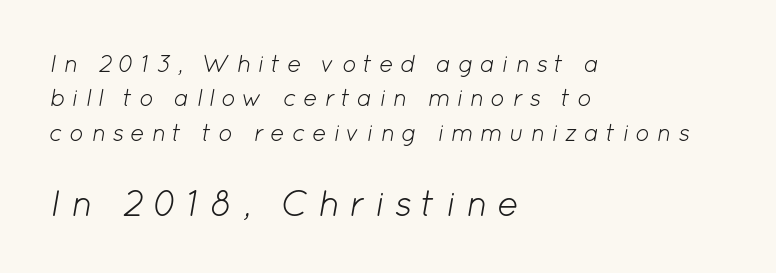
A typesetter would call this leading conventional body-copy spacing. Is the letter spacing exaggerated? Yes — the characters are pushed far apart. The letters advance in unequal steps, a hallmark of proportional type. Posture: slanted. Notice how the passage keeps a crisp vertical edge on the left only. A student would notice the bottom passage is typeset larger than what precedes it.
